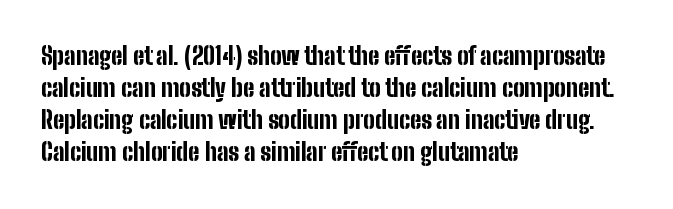
{"italic": "no", "bold": "yes", "underline": "no", "align": "left", "line_spacing": "normal", "line_spacing_ratio": 1.34, "letter_spacing": "normal", "letter_spacing_em": 0.0, "glyph_px": 24}
